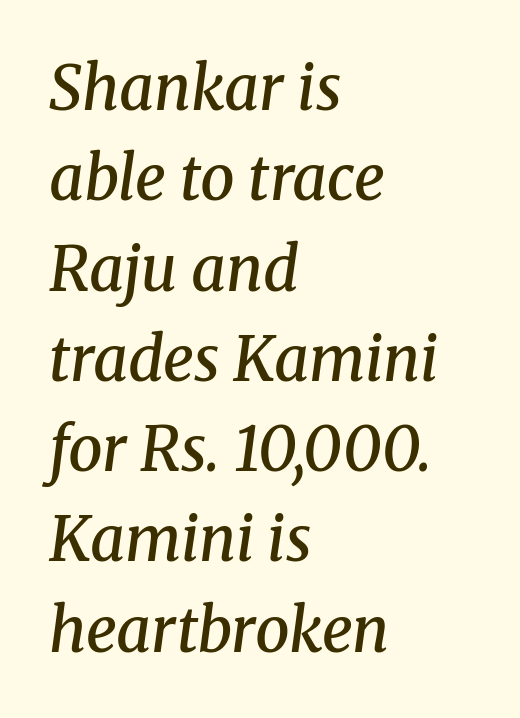
Where is the straight margin? On the left. The typesetting leans somewhat heavy: a semibold. Vertical spacing — default. The glyphs are unaccompanied by any horizontal stroke below them. This rendering employs a face with finishing strokes, i.e., a serif.
